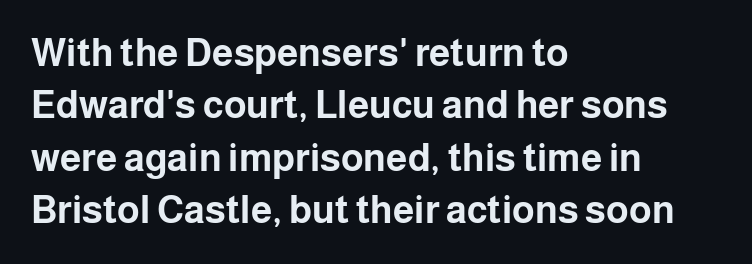
Q: Is the text bold? A: Yes.
Q: Is the text italic (slanted)? A: No, it is upright.
Q: Is the typeface a serif or a sans-serif typeface? A: Sans-serif.
Q: Is the text underlined? A: No.
Q: How is the paragraph aligned? A: Left-aligned.
Q: Is the spacing between letters normal or unusually wide? A: Normal.
Q: Is the spacing between lines tight, normal or loose? A: Normal.
Q: Width (condensed, normal, or wide)? A: Normal.
Q: Stroke contrast? A: Low.
Q: x-height? A: Medium.
Q: Monospaced? A: No.
